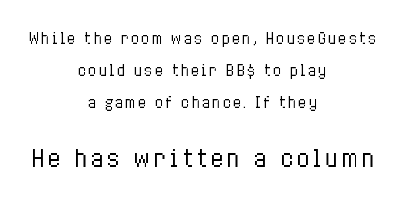
Leftover space on each line is divided equally before and after the words. This block would shrink considerably if given ordinary leading; it's expanded now. Bare-footed words on every line. Bold? No — there's no thickening of the strokes. This is roman type, the default non-slanted kind. Bigger letters appear in the bottom chunk; the top chunk is reduced.
